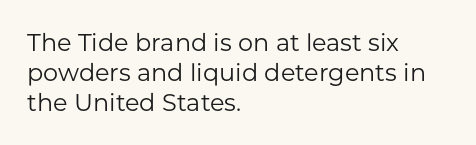
The image shows 24 px text type, upright; set left-aligned, line spacing 1.24x, normal letter spacing, not underlined.
